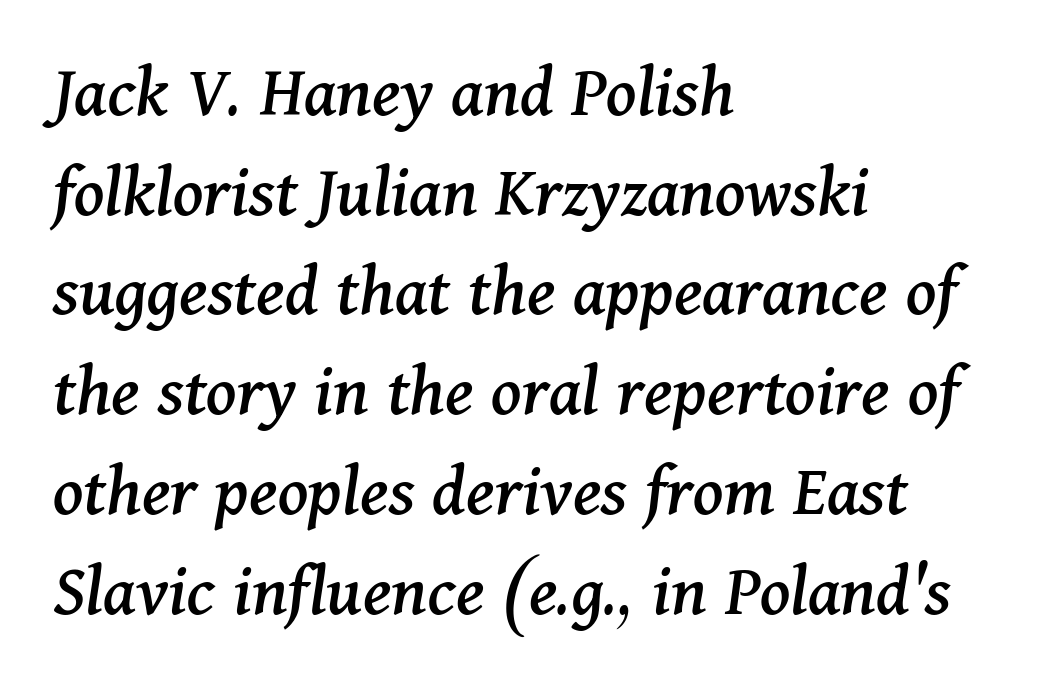
Q: Is the text italic (slanted)? A: Yes, it leans right by about 11 degrees.
Q: Is the typeface a serif or a sans-serif typeface? A: Serif.
Q: Is the text underlined? A: No.
Q: How is the paragraph aligned? A: Left-aligned.
Q: Is the spacing between letters normal or unusually wide? A: Normal.
Q: Is the spacing between lines tight, normal or loose? A: Normal.
Q: Width (condensed, normal, or wide)? A: Normal.
Q: Stroke contrast? A: Medium.
Q: x-height? A: Medium.
Q: Monospaced? A: No.
